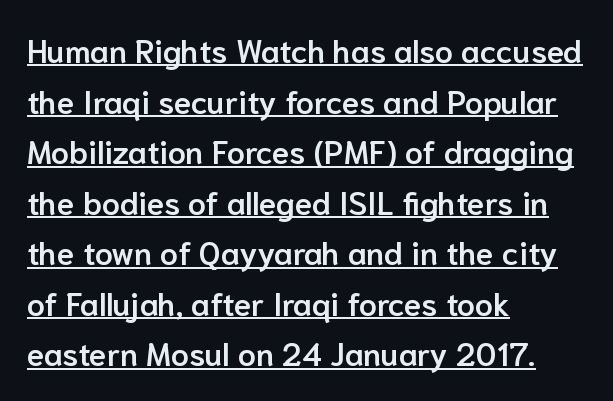
Q: Is the text bold? A: Semi-bold.
Q: Is the text italic (slanted)? A: No, it is upright.
Q: Is the typeface a serif or a sans-serif typeface? A: Sans-serif.
Q: Is the text underlined? A: Yes.
Q: How is the paragraph aligned? A: Left-aligned.
Q: Is the spacing between letters normal or unusually wide? A: Normal.
Q: Is the spacing between lines tight, normal or loose? A: Normal.
Q: Width (condensed, normal, or wide)? A: Normal.
Q: Stroke contrast? A: Low.
Q: x-height? A: Medium.
Q: Monospaced? A: No.
